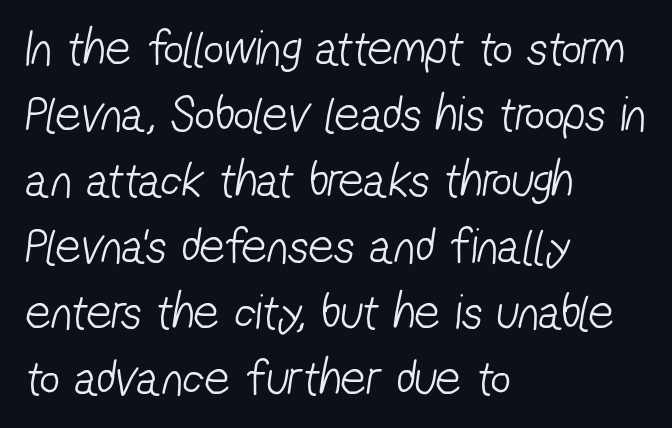
No word sits above an underline. Unlike a traditional serif, this face leaves its strokes unadorned. Which margin do the lines hug? The left one — the right edge is uneven. No letter is thick-stroked: the sample isn't bold.
